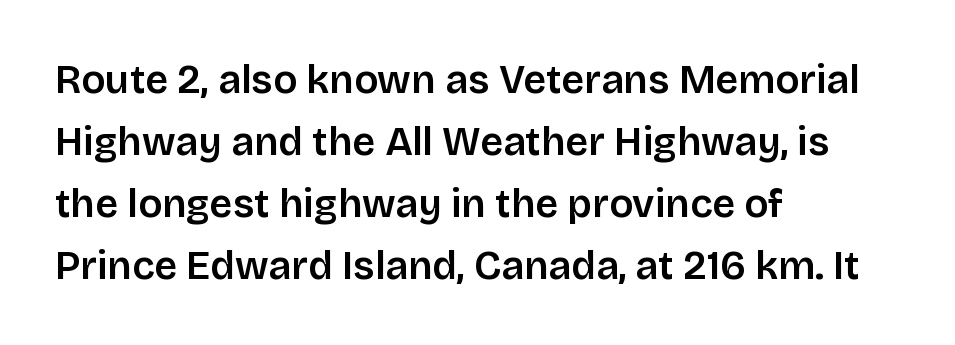
Q: Is the text italic (slanted)? A: No, it is upright.
Q: Is the typeface a serif or a sans-serif typeface? A: Sans-serif.
Q: Is the text underlined? A: No.
Q: How is the paragraph aligned? A: Left-aligned.
Q: Is the spacing between letters normal or unusually wide? A: Normal.
Q: Is the spacing between lines tight, normal or loose? A: Normal.
Q: Width (condensed, normal, or wide)? A: Normal.
Q: Stroke contrast? A: Low.
Q: x-height? A: Large.
Q: Monospaced? A: No.
